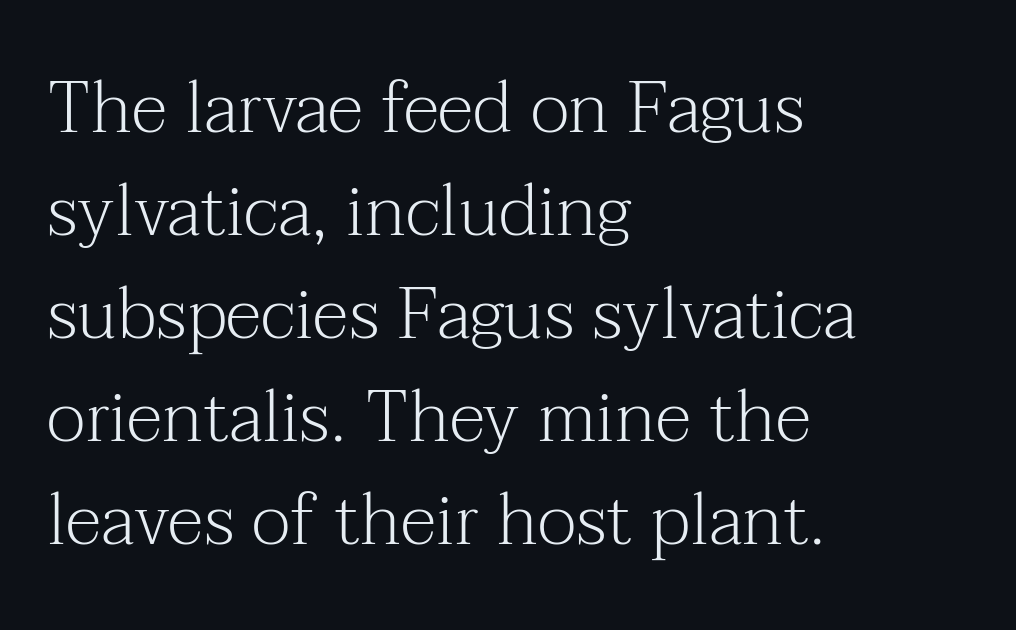
Q: Is the text bold? A: No.
Q: Is the text italic (slanted)? A: No, it is upright.
Q: Is the typeface a serif or a sans-serif typeface? A: Serif.
Q: Is the text underlined? A: No.
Q: How is the paragraph aligned? A: Left-aligned.
Q: Is the spacing between letters normal or unusually wide? A: Normal.
Q: Is the spacing between lines tight, normal or loose? A: Normal.
Q: Width (condensed, normal, or wide)? A: Normal.
Q: Stroke contrast? A: Medium.
Q: x-height? A: Medium.
Q: Monospaced? A: No.
